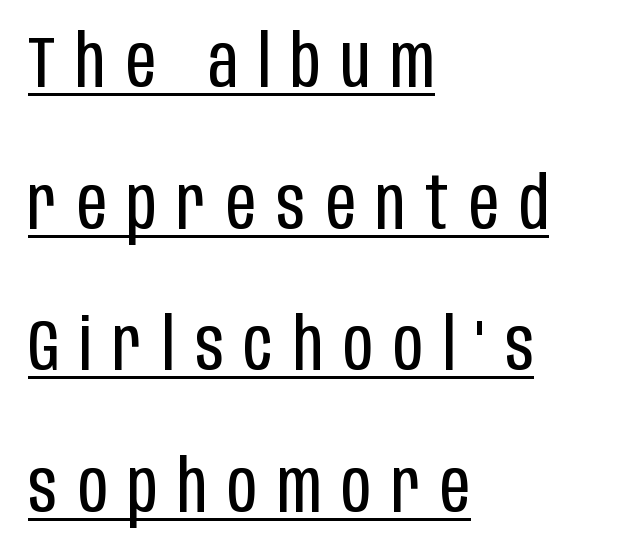
Typographically, this falls in the sans-serif category. The leading is generous, giving the passage an open texture. You could not count columns in this text — the font is proportionally spaced. This is the regular roman posture of the typeface. This sample carries an underscore along the baseline area.
